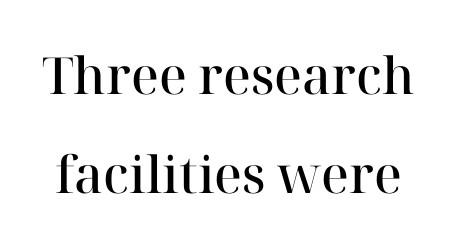
{"serif": "yes", "italic": "no", "bold": "semi", "weight": "semibold", "width": "normal", "stroke_contrast": "high", "x_height": "medium", "monospaced": "no", "underline": "no", "line_spacing": "loose", "line_spacing_ratio": 1.94, "letter_spacing": "normal", "letter_spacing_em": 0.0, "glyph_px": 51}
